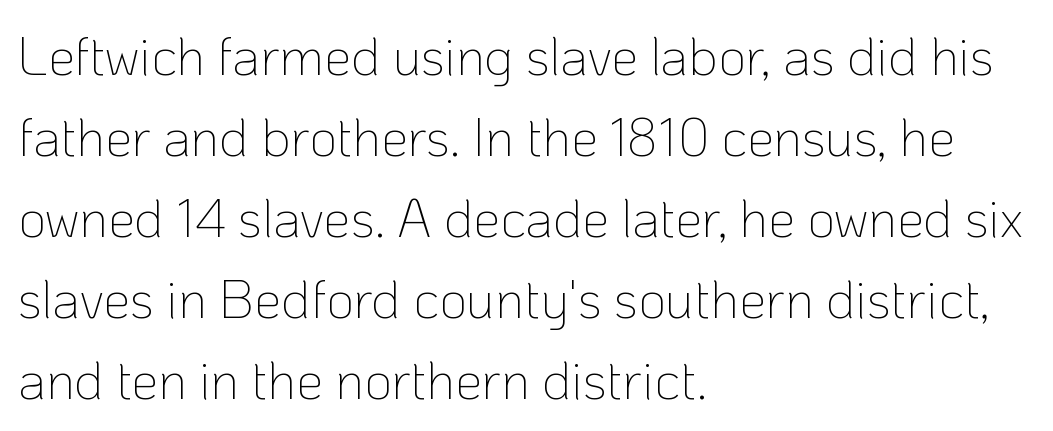
The image shows 54 px thin sans-serif type, upright; set left-aligned, normal line spacing (1.5x), normal letter spacing, not underlined; low stroke contrast and a medium x-height.
